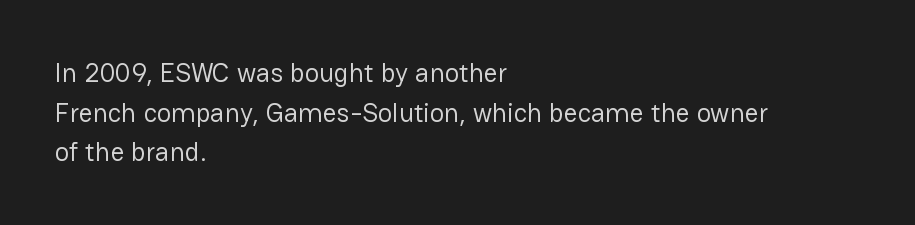
{"italic": "no", "bold": "no", "underline": "no", "align": "left", "line_spacing": "normal", "line_spacing_ratio": 1.47, "letter_spacing": "normal", "letter_spacing_em": 0.0, "glyph_px": 27}
